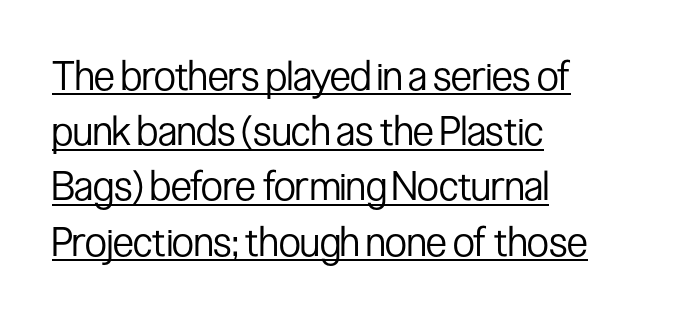
{"serif": "no", "italic": "no", "bold": "no", "weight": "regular", "width": "condensed", "stroke_contrast": "low", "x_height": "medium", "monospaced": "no", "underline": "yes", "align": "left", "line_spacing": "normal", "line_spacing_ratio": 1.38, "letter_spacing": "normal", "letter_spacing_em": 0.0, "glyph_px": 40}
